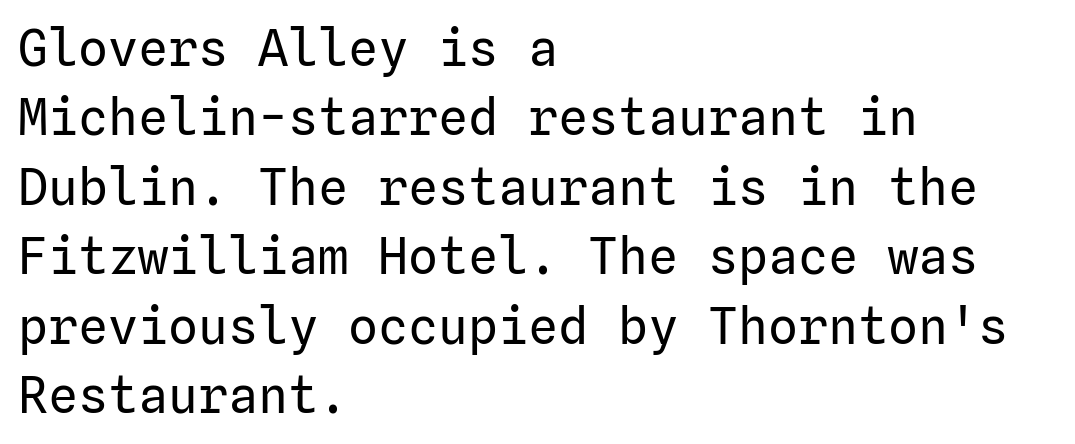
Q: Is the text bold? A: No.
Q: Is the text italic (slanted)? A: No, it is upright.
Q: Is the typeface a serif or a sans-serif typeface? A: Sans-serif.
Q: Is the text underlined? A: No.
Q: How is the paragraph aligned? A: Left-aligned.
Q: Is the spacing between letters normal or unusually wide? A: Normal.
Q: Is the spacing between lines tight, normal or loose? A: Normal.
Q: Width (condensed, normal, or wide)? A: Normal.
Q: Stroke contrast? A: Low.
Q: x-height? A: Medium.
